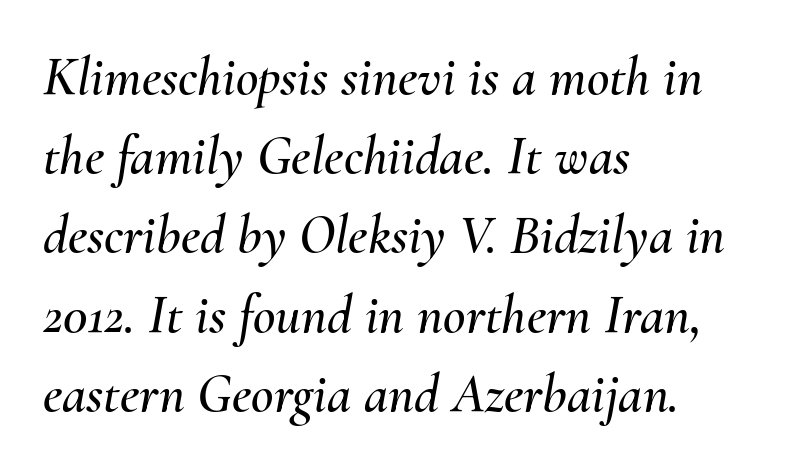
The image shows 55 px text type, italic (leaning right); set left-aligned, normal line spacing (1.44x), normal letter spacing, not underlined; medium stroke contrast and a small x-height.
